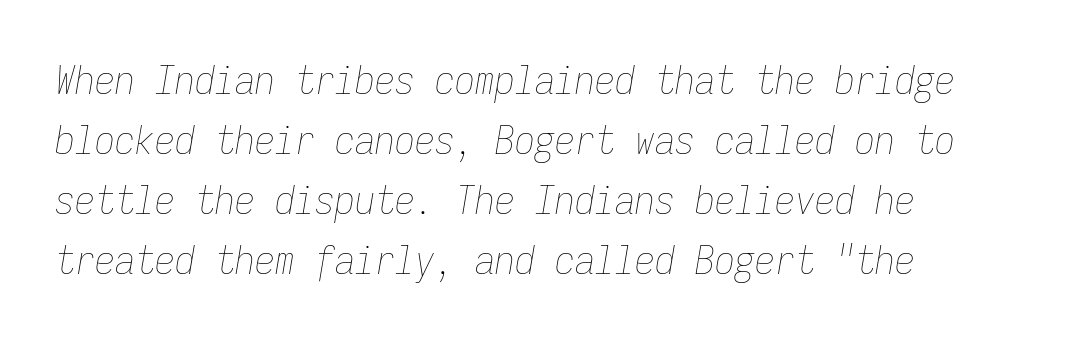
{"italic": "yes", "lean": "right", "slant_degrees": 9, "bold": "no", "weight": "thin", "width": "condensed", "stroke_contrast": "low", "x_height": "medium", "monospaced": "yes", "underline": "no", "align": "left", "line_spacing": "normal", "line_spacing_ratio": 1.5, "letter_spacing": "normal", "letter_spacing_em": 0.0, "glyph_px": 40}
